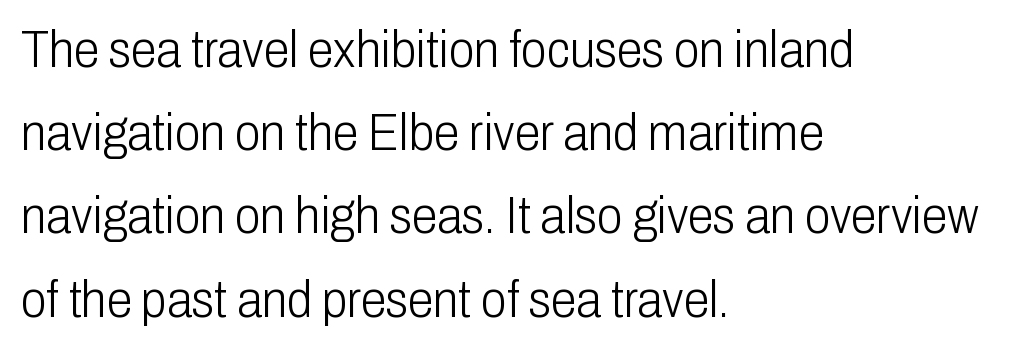
Q: Is the text bold? A: No.
Q: Is the text italic (slanted)? A: No, it is upright.
Q: Is the typeface a serif or a sans-serif typeface? A: Sans-serif.
Q: Is the text underlined? A: No.
Q: How is the paragraph aligned? A: Left-aligned.
Q: Is the spacing between letters normal or unusually wide? A: Normal.
Q: Is the spacing between lines tight, normal or loose? A: Normal.
Q: Width (condensed, normal, or wide)? A: Condensed.
Q: Stroke contrast? A: Low.
Q: x-height? A: Medium.
Q: Monospaced? A: No.
